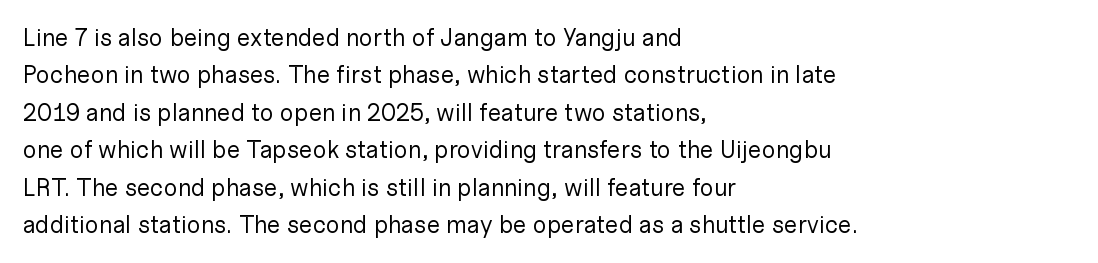
{"italic": "no", "bold": "no", "underline": "no", "align": "left", "line_spacing": "normal", "line_spacing_ratio": 1.56, "letter_spacing": "normal", "letter_spacing_em": 0.0, "glyph_px": 24}
